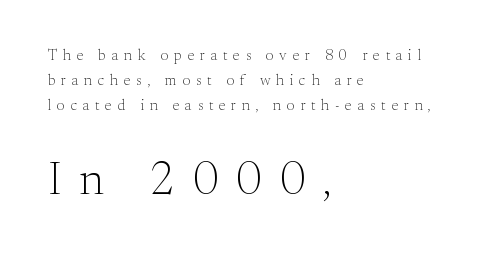
The image shows 46 px light serif type, upright; set left-aligned, normal line spacing (1.68x), unusually wide letter spacing (+0.39 em), not underlined; the second (bottom) block is 3.07x larger; medium stroke contrast and a small x-height.
